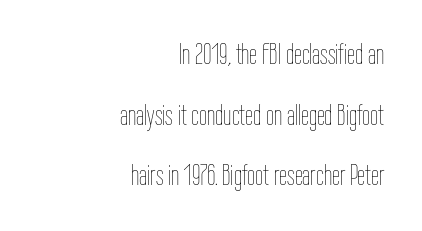
The image shows 29 px thin, condensed type, upright; set right-aligned, loose line spacing (2.09x), normal letter spacing, not underlined; low stroke contrast and a medium x-height.
